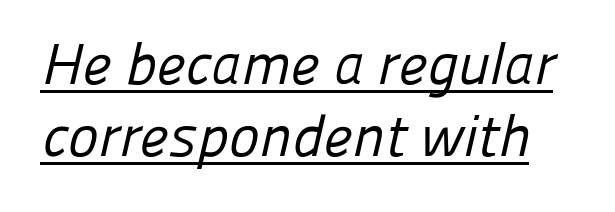
Between one letter and the next there's only the usual sliver of space. The passage shown is typed in a proportional face where columns would drift. Compared with a typical body face, this is equally light or lighter still. Does the leading feel generous? No, just average. The glyphs in this specimen are sans serif. These characters rest on top of a visible drawn line.
